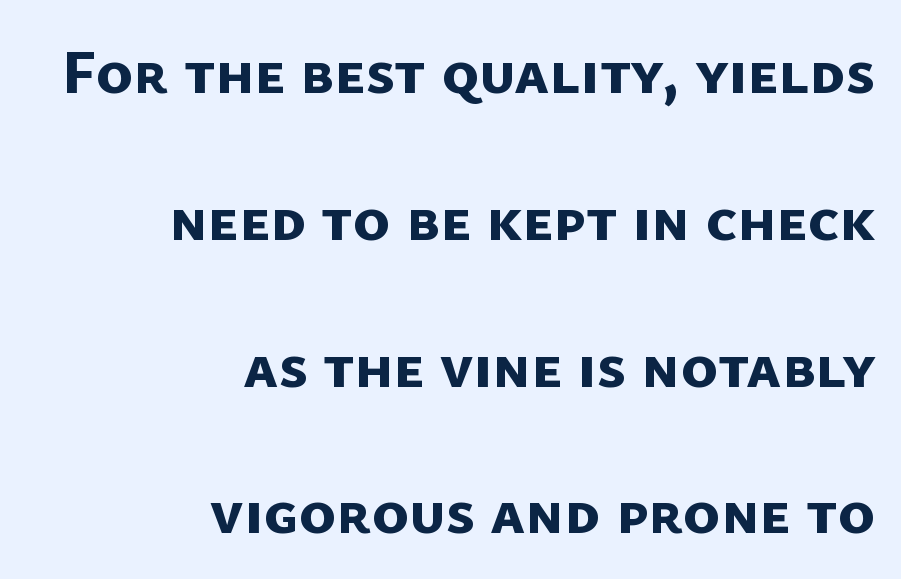
Q: Is the text bold? A: Yes.
Q: Is the typeface a serif or a sans-serif typeface? A: Sans-serif.
Q: Is the text underlined? A: No.
Q: How is the paragraph aligned? A: Right-aligned.
Q: Is the spacing between letters normal or unusually wide? A: Normal.
Q: Is the spacing between lines tight, normal or loose? A: Loose.
Q: Width (condensed, normal, or wide)? A: Normal.
Q: Stroke contrast? A: Low.
Q: x-height? A: Medium.
Q: Monospaced? A: No.
